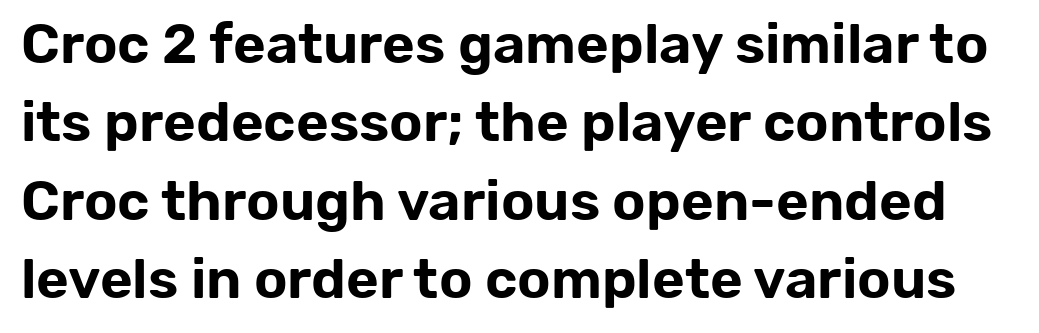
You could not count columns in this text — the font is proportionally spaced. You can tell it's not italic because the verticals are truly vertical. Students, note that the glyphs here touch the page at normal intervals. Just letters on the line, the space beneath them empty.
